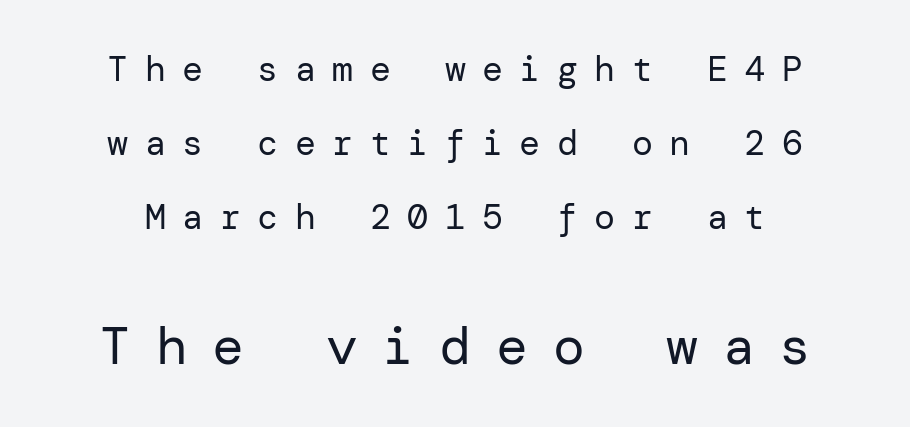
{"serif": "no", "italic": "no", "bold": "no", "weight": "regular", "width": "normal", "stroke_contrast": "low", "x_height": "medium", "underline": "no", "align": "center", "line_spacing": "loose", "line_spacing_ratio": 2.12, "letter_spacing": "wide", "letter_spacing_em": 0.47, "larger_block": "second", "size_ratio": 1.51, "glyph_px": 53}
